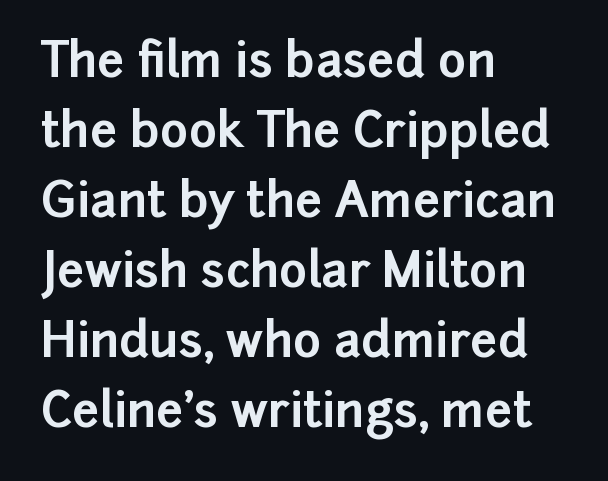
Q: Is the text bold? A: Yes.
Q: Is the text italic (slanted)? A: No, it is upright.
Q: Is the typeface a serif or a sans-serif typeface? A: Sans-serif.
Q: Is the text underlined? A: No.
Q: How is the paragraph aligned? A: Left-aligned.
Q: Is the spacing between letters normal or unusually wide? A: Normal.
Q: Is the spacing between lines tight, normal or loose? A: Normal.
Q: Width (condensed, normal, or wide)? A: Normal.
Q: Stroke contrast? A: Low.
Q: x-height? A: Medium.
Q: Monospaced? A: No.
